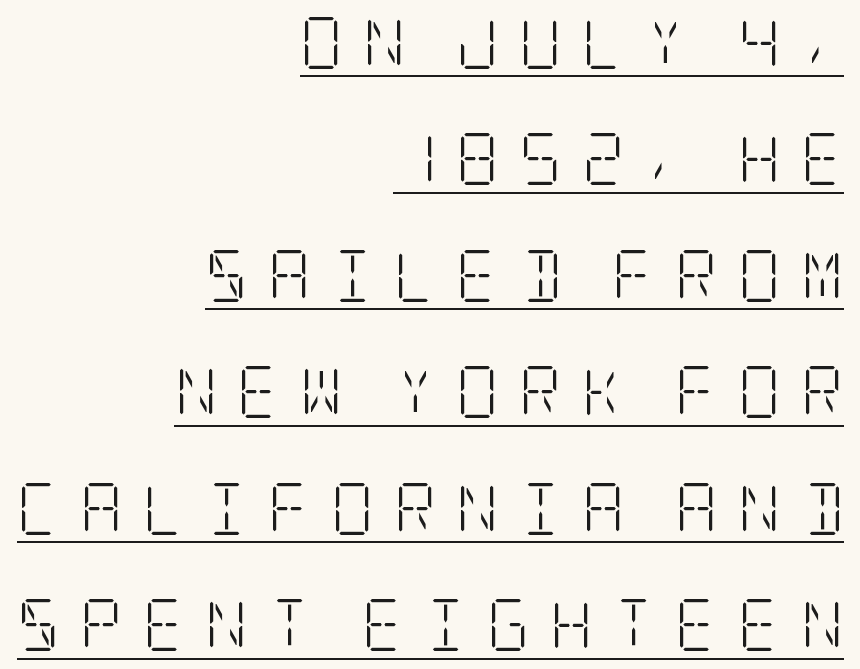
{"serif": "yes", "italic": "no", "bold": "no", "weight": "light", "width": "condensed", "stroke_contrast": "low", "x_height": "large", "underline": "yes", "align": "right", "line_spacing": "loose", "line_spacing_ratio": 2.24, "letter_spacing": "wide", "letter_spacing_em": 0.39, "glyph_px": 52}
